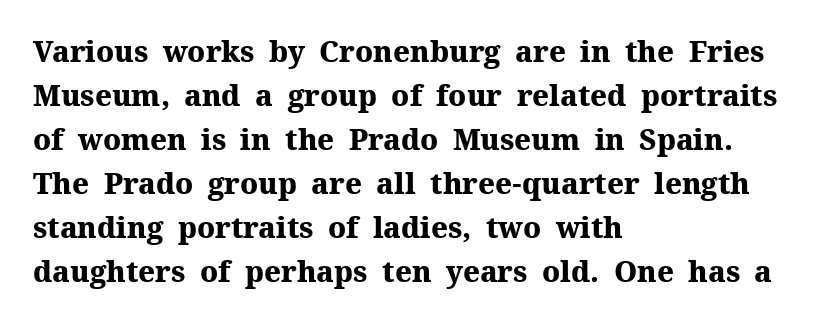
{"serif": "yes", "italic": "no", "bold": "yes", "weight": "heavy", "width": "normal", "stroke_contrast": "medium", "x_height": "medium", "monospaced": "no", "underline": "no", "align": "left", "line_spacing": "normal", "line_spacing_ratio": 1.52, "letter_spacing": "normal", "letter_spacing_em": 0.0, "glyph_px": 29}
